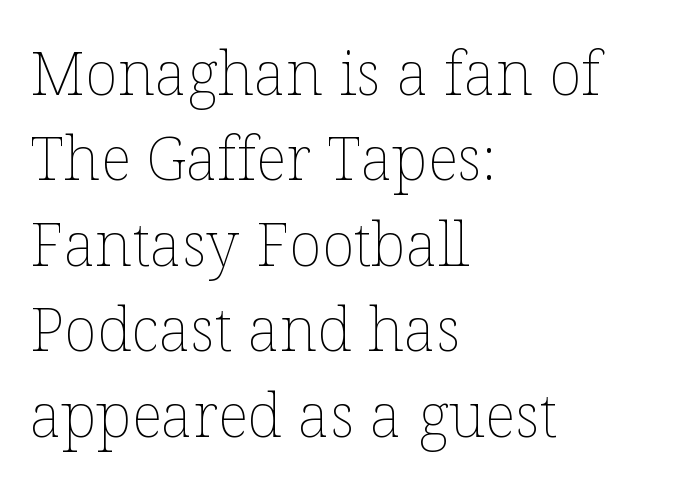
A typesetter would call this proportional, since set widths differ per character. The rendering keeps characters at their native spacing. A typesetter would call this leading conventional body-copy spacing. The typeface has the unassuming heft of standard copy or less.
